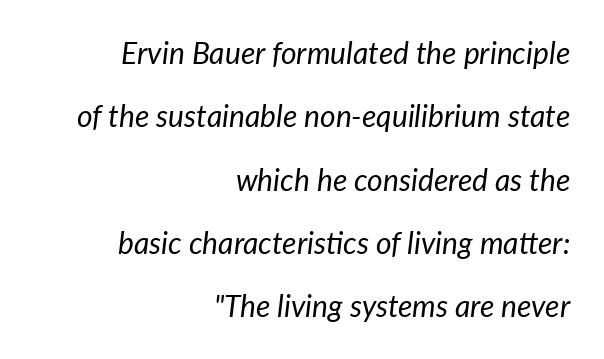
The weight tops out at a normal text grade. Descenders hang freely into open space. Students, note that the glyphs here touch the page at normal intervals. The lines are spread far apart with generous leading.
